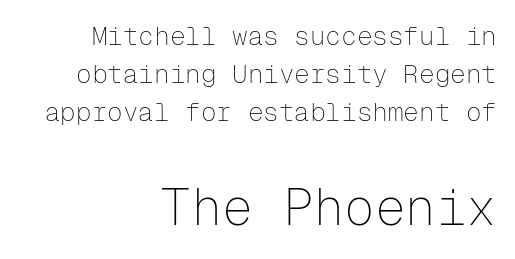
Typesetter's note — lower block bumped up in size, upper block left smaller. The characters display no serif detailing; their extremities are plain. The letters sit at their default tracking, neither squeezed nor spread. The font's upright variant was chosen for this text. The letters march in equal steps, a hallmark of fixed-pitch type.
